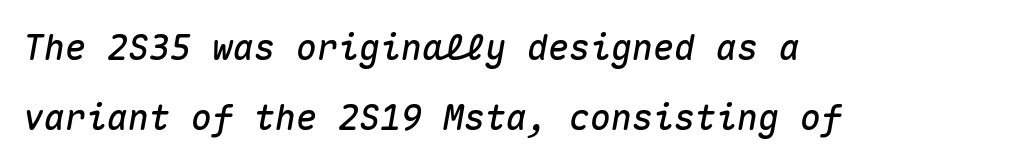
The image shows 35 px text type, italic (leaning right), monospaced; set left-aligned, loose line spacing (2.0x), normal letter spacing, not underlined; medium stroke contrast and a medium x-height.
